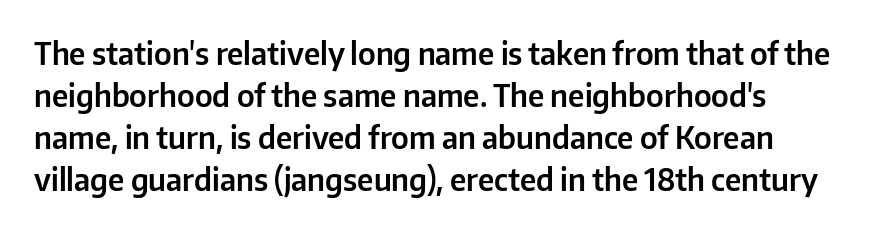
The glyphs in this specimen are sans serif. The lettering holds an erect, upright posture throughout. These lines are set flush left with a ragged right edge. How would I describe the line gaps? Plain and ordinary. These lines are rendered in a variable-pitch font.
